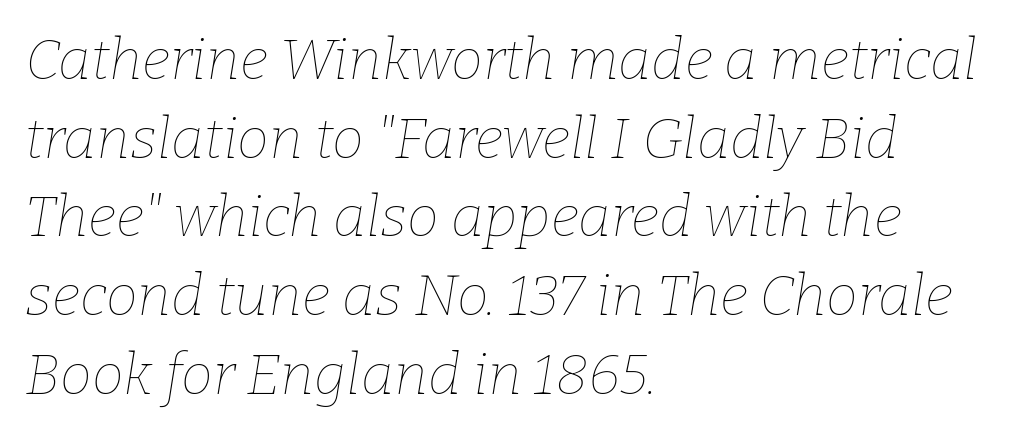
Q: Is the text bold? A: No.
Q: Is the text italic (slanted)? A: Yes, it leans right by about 9 degrees.
Q: Is the text underlined? A: No.
Q: How is the paragraph aligned? A: Left-aligned.
Q: Is the spacing between letters normal or unusually wide? A: Normal.
Q: Is the spacing between lines tight, normal or loose? A: Normal.
Q: Width (condensed, normal, or wide)? A: Normal.
Q: Stroke contrast? A: Low.
Q: x-height? A: Medium.
Q: Monospaced? A: No.
